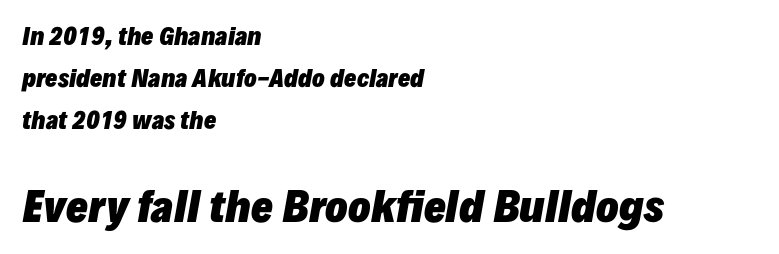
Q: Is the text bold? A: Yes.
Q: Is the text italic (slanted)? A: Yes, it leans right by about 10 degrees.
Q: Is the text underlined? A: No.
Q: How is the paragraph aligned? A: Left-aligned.
Q: Is the spacing between letters normal or unusually wide? A: Normal.
Q: Which block of text is set in a larger size, the first (top) or the second (bottom)? A: The second (bottom) one.
Q: Width (condensed, normal, or wide)? A: Normal.
Q: Stroke contrast? A: Low.
Q: x-height? A: Medium.
Q: Monospaced? A: No.
